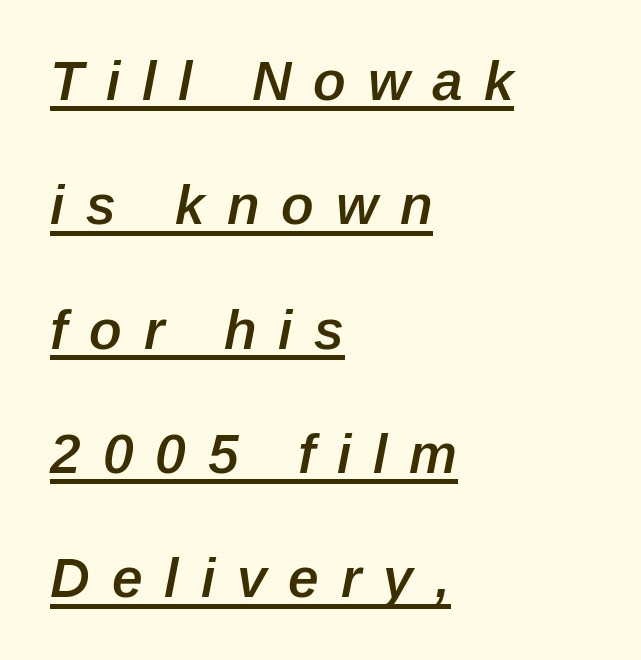
Q: Is the text bold? A: Semi-bold.
Q: Is the text italic (slanted)? A: Yes, it leans right by about 12 degrees.
Q: Is the text underlined? A: Yes.
Q: How is the paragraph aligned? A: Left-aligned.
Q: Is the spacing between letters normal or unusually wide? A: Unusually wide.
Q: Is the spacing between lines tight, normal or loose? A: Loose.
Q: Width (condensed, normal, or wide)? A: Normal.
Q: Stroke contrast? A: Low.
Q: x-height? A: Medium.
Q: Monospaced? A: No.
